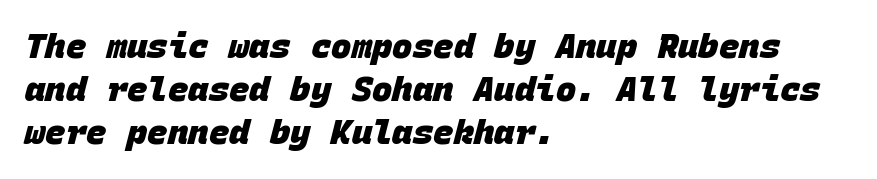
{"serif": "no", "bold": "yes", "weight": "heavy", "width": "normal", "stroke_contrast": "low", "x_height": "large", "monospaced": "yes", "underline": "no", "align": "left", "line_spacing": "normal", "line_spacing_ratio": 1.27, "letter_spacing": "normal", "letter_spacing_em": 0.0, "glyph_px": 34}
